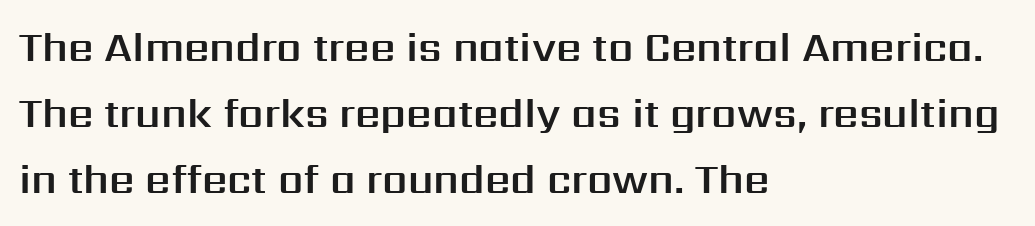
Q: Is the text italic (slanted)? A: No, it is upright.
Q: Is the typeface a serif or a sans-serif typeface? A: Sans-serif.
Q: Is the text underlined? A: No.
Q: How is the paragraph aligned? A: Left-aligned.
Q: Is the spacing between letters normal or unusually wide? A: Normal.
Q: Is the spacing between lines tight, normal or loose? A: Normal.
Q: Width (condensed, normal, or wide)? A: Normal.
Q: Stroke contrast? A: Medium.
Q: x-height? A: Medium.
Q: Monospaced? A: No.
